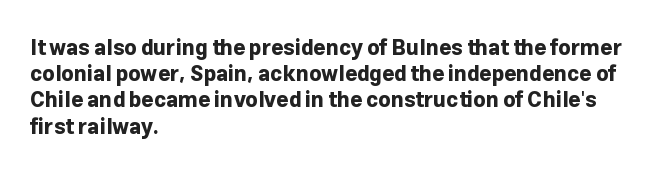
Q: Is the text bold? A: Yes.
Q: Is the text italic (slanted)? A: No, it is upright.
Q: Is the text underlined? A: No.
Q: How is the paragraph aligned? A: Left-aligned.
Q: Is the spacing between letters normal or unusually wide? A: Normal.
Q: Is the spacing between lines tight, normal or loose? A: Normal.
